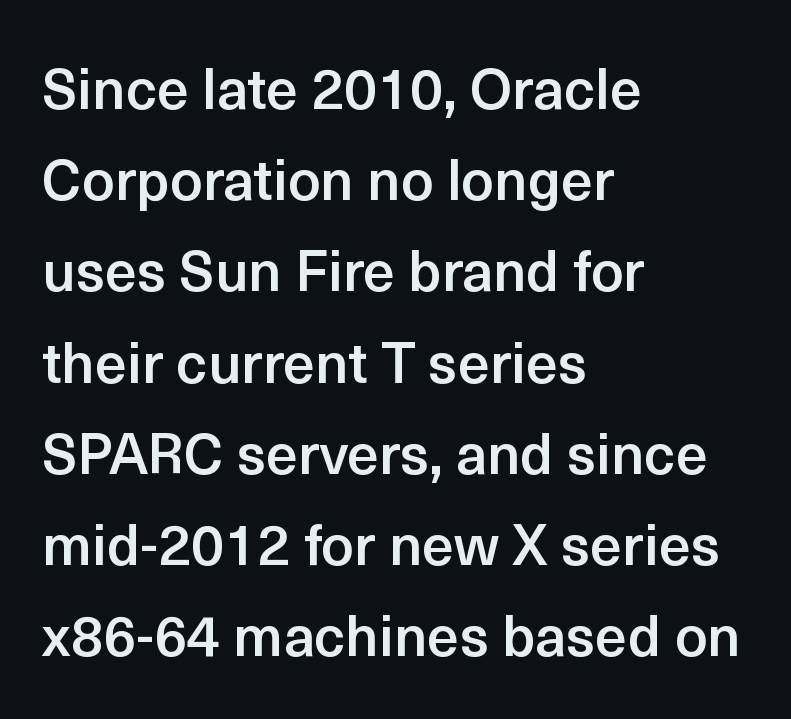
Q: Is the text bold? A: Semi-bold.
Q: Is the text italic (slanted)? A: No, it is upright.
Q: Is the typeface a serif or a sans-serif typeface? A: Sans-serif.
Q: Is the text underlined? A: No.
Q: How is the paragraph aligned? A: Left-aligned.
Q: Is the spacing between letters normal or unusually wide? A: Normal.
Q: Is the spacing between lines tight, normal or loose? A: Normal.
Q: Width (condensed, normal, or wide)? A: Normal.
Q: x-height? A: Medium.
Q: Monospaced? A: No.
